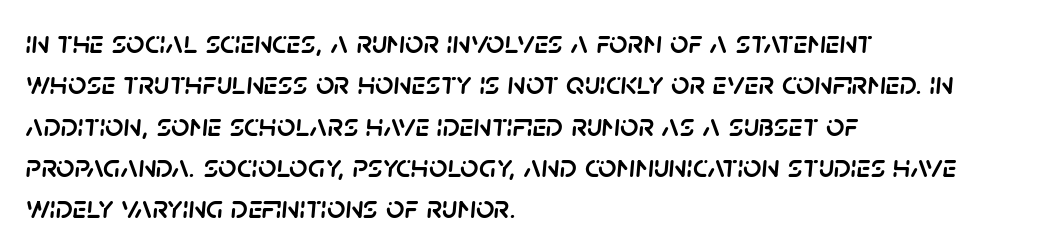
The gap between lines stays unmarked. Do the characters align in a grid? No, the font is proportional. Is the block centered? No — it sits flush against the left margin. Slanted lettering throughout. Rows of type keep a routine distance in the vertical direction. What stands out about the letter spacing? Nothing — it is the standard amount.
